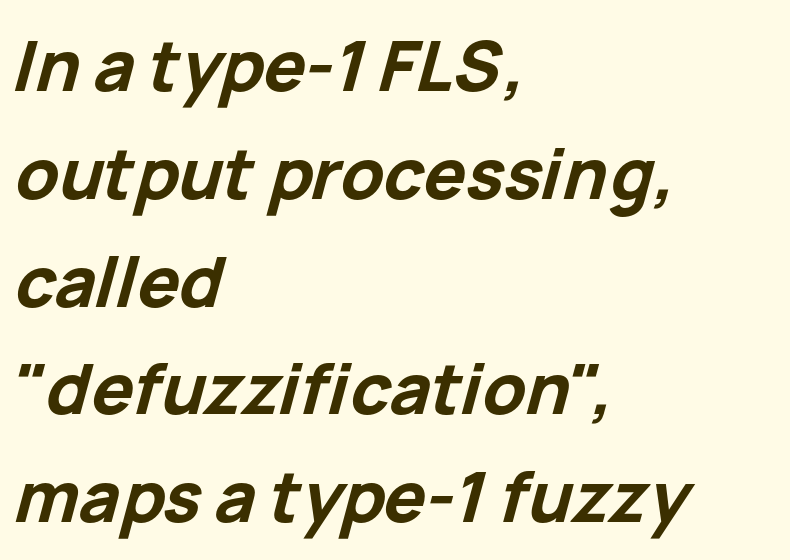
Q: Is the text bold? A: Yes.
Q: Is the text italic (slanted)? A: Yes, it leans right by about 15 degrees.
Q: Is the text underlined? A: No.
Q: How is the paragraph aligned? A: Left-aligned.
Q: Is the spacing between letters normal or unusually wide? A: Normal.
Q: Is the spacing between lines tight, normal or loose? A: Normal.
Q: Width (condensed, normal, or wide)? A: Normal.
Q: Stroke contrast? A: Low.
Q: x-height? A: Medium.
Q: Monospaced? A: No.
